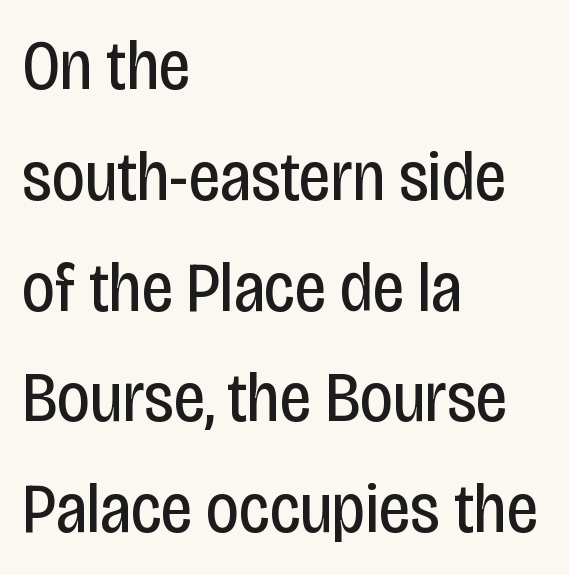
{"serif": "no", "italic": "no", "bold": "no", "weight": "regular", "width": "condensed", "stroke_contrast": "low", "x_height": "large", "monospaced": "no", "underline": "no", "align": "left", "line_spacing": "normal", "line_spacing_ratio": 1.56, "letter_spacing": "normal", "letter_spacing_em": 0.0, "glyph_px": 71}
